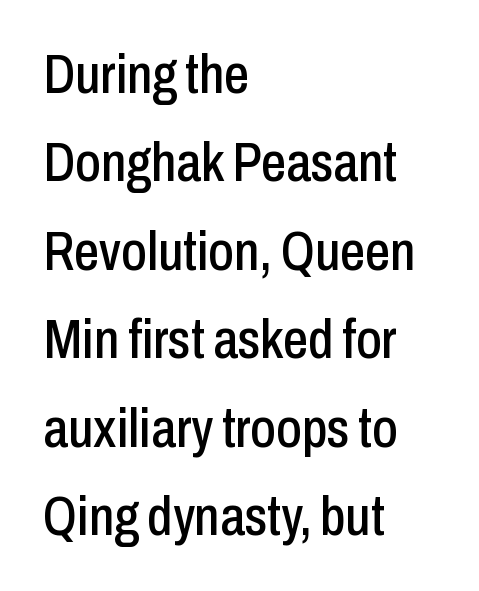
Q: Is the text italic (slanted)? A: No, it is upright.
Q: Is the typeface a serif or a sans-serif typeface? A: Sans-serif.
Q: Is the text underlined? A: No.
Q: How is the paragraph aligned? A: Left-aligned.
Q: Is the spacing between letters normal or unusually wide? A: Normal.
Q: Is the spacing between lines tight, normal or loose? A: Normal.
Q: Width (condensed, normal, or wide)? A: Condensed.
Q: Stroke contrast? A: Low.
Q: x-height? A: Medium.
Q: Monospaced? A: No.
